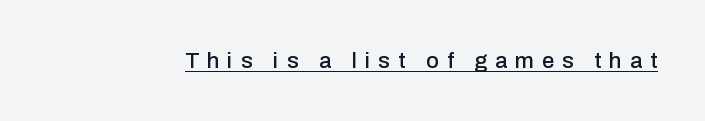
Q: Is the text italic (slanted)? A: No, it is upright.
Q: Is the text underlined? A: Yes.
Q: Is the spacing between letters normal or unusually wide? A: Unusually wide.
